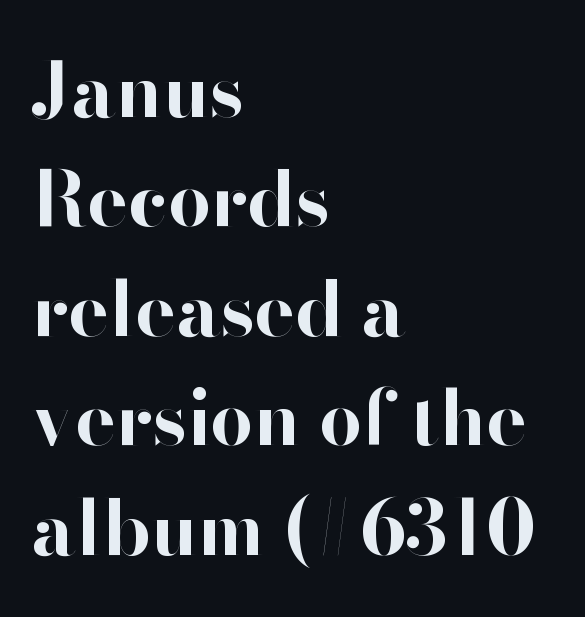
Spacing verdict: proportional, widths tailored to each character. Each letter's strokes conclude bluntly, with no projecting serifs. Vertical spacing — default. Characters follow at the spacing the type designer built in.
